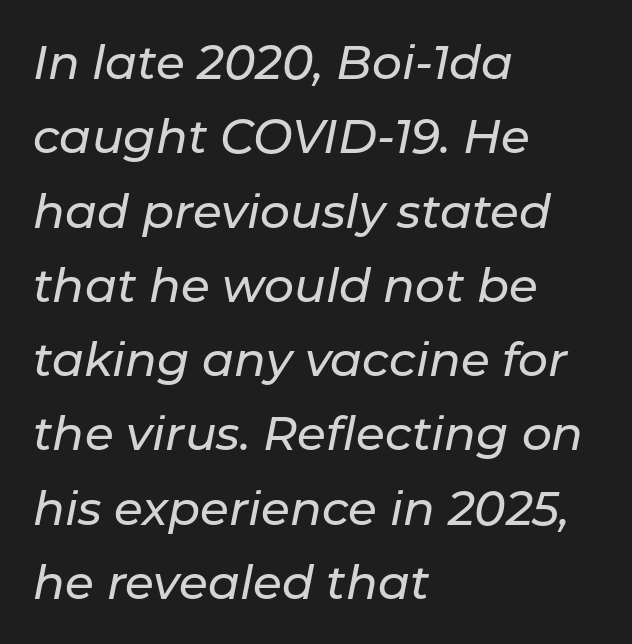
Q: Is the text italic (slanted)? A: Yes, it leans right by about 11 degrees.
Q: Is the text underlined? A: No.
Q: How is the paragraph aligned? A: Left-aligned.
Q: Is the spacing between letters normal or unusually wide? A: Normal.
Q: Is the spacing between lines tight, normal or loose? A: Normal.
Q: Width (condensed, normal, or wide)? A: Normal.
Q: Stroke contrast? A: Low.
Q: x-height? A: Medium.
Q: Monospaced? A: No.
